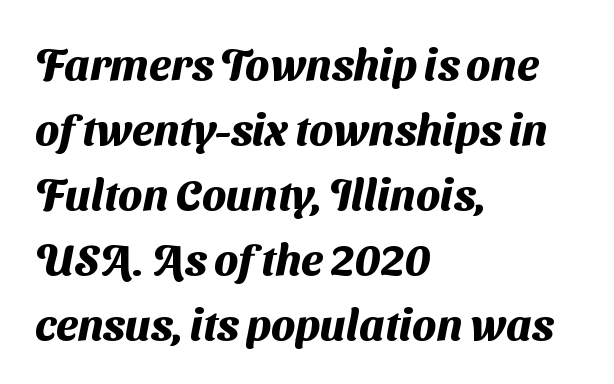
Q: Is the text bold? A: Yes.
Q: Is the typeface a serif or a sans-serif typeface? A: Sans-serif.
Q: Is the text underlined? A: No.
Q: How is the paragraph aligned? A: Left-aligned.
Q: Is the spacing between letters normal or unusually wide? A: Normal.
Q: Is the spacing between lines tight, normal or loose? A: Normal.
Q: Width (condensed, normal, or wide)? A: Normal.
Q: Stroke contrast? A: Medium.
Q: x-height? A: Medium.
Q: Monospaced? A: No.
